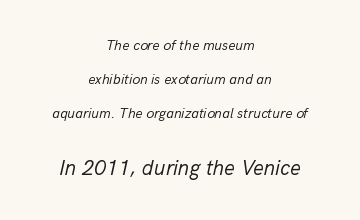
Stem width sits at or under what a default text font uses. You get the small type first, then a jump to larger type. Anything drawn beneath the words? Only blank space. Baseline-to-baseline distance is far greater than the letter height. The gaps between neighbouring characters are ordinary and unremarkable. Emphasis-style slanted type is in use.
